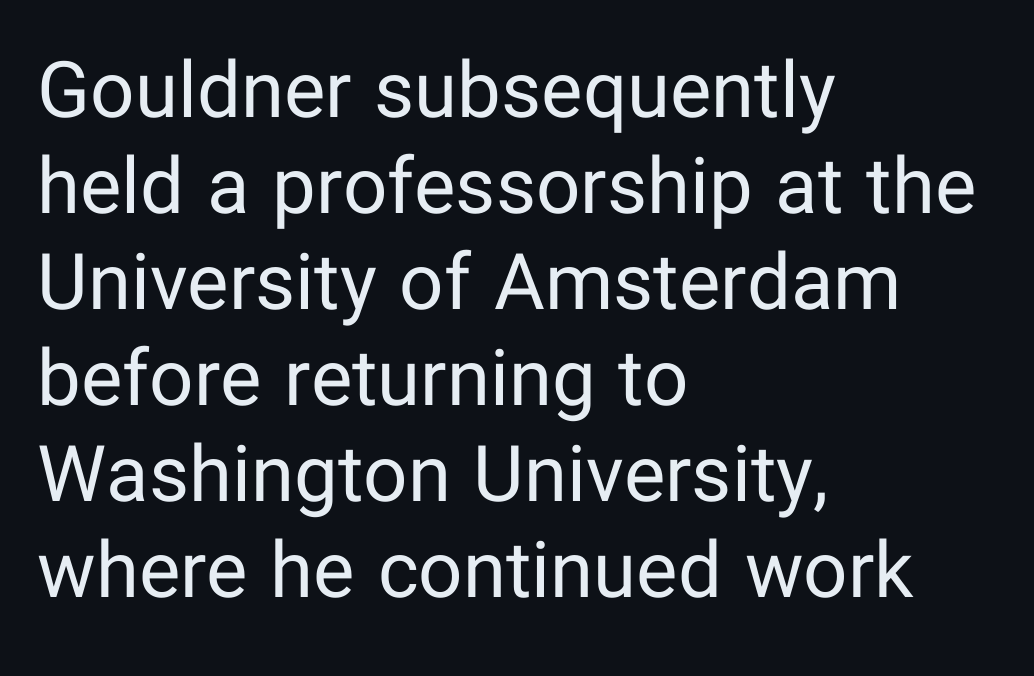
The image shows 78 px regular-weight sans-serif type, upright; set left-aligned, line spacing 1.23x, normal letter spacing, not underlined; low stroke contrast and a medium x-height.
